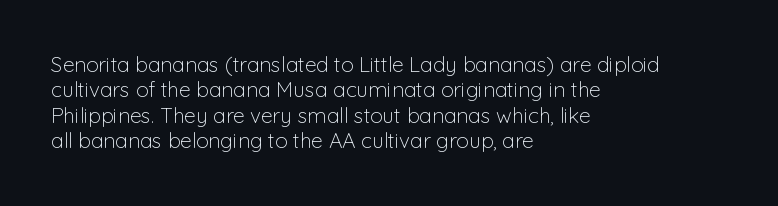
A bare baseline throughout the passage. Line beginnings align vertically; line endings do not. This sample uses plain, unmodified letter spacing. Posture: straight, roman, zero tilt. Is this a heavy cut? Hardly; it is regular or lighter.
